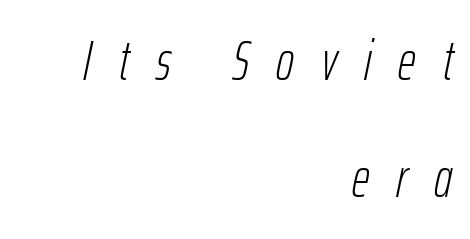
Q: Is the text bold? A: No.
Q: Is the text italic (slanted)? A: Yes, it leans right by about 12 degrees.
Q: Is the text underlined? A: No.
Q: How is the paragraph aligned? A: Right-aligned.
Q: Is the spacing between letters normal or unusually wide? A: Unusually wide.
Q: Is the spacing between lines tight, normal or loose? A: Loose.
Q: Width (condensed, normal, or wide)? A: Condensed.
Q: Stroke contrast? A: Low.
Q: x-height? A: Medium.
Q: Monospaced? A: No.
